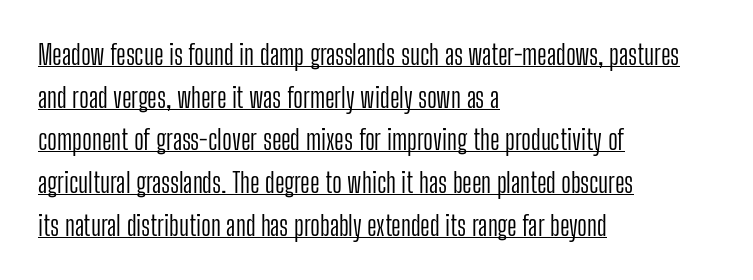
No italicization has been applied; the sample stays upright. The lines in this sample share a left origin and differ only in where they stop. This is not heavy type; no bold has been used. A rule runs beneath these lines of type.
